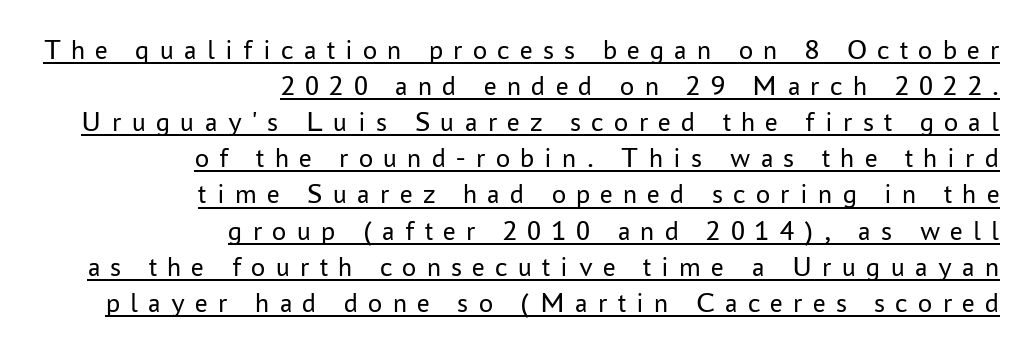
{"serif": "no", "italic": "no", "bold": "no", "weight": "regular", "width": "normal", "stroke_contrast": "low", "x_height": "medium", "monospaced": "no", "underline": "yes", "align": "right", "line_spacing": "normal", "line_spacing_ratio": 1.29, "letter_spacing": "wide", "letter_spacing_em": 0.37, "glyph_px": 28}
